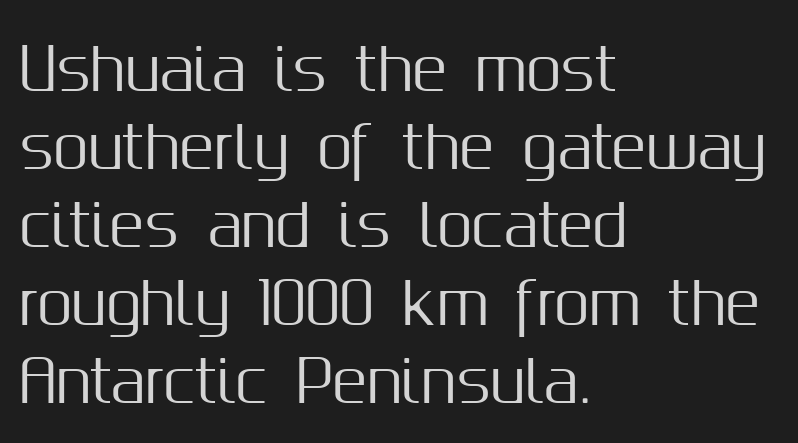
{"serif": "no", "italic": "no", "width": "normal", "stroke_contrast": "medium", "x_height": "medium", "monospaced": "no", "underline": "no", "align": "left", "line_spacing": "normal", "line_spacing_ratio": 1.37, "letter_spacing": "normal", "letter_spacing_em": 0.0, "glyph_px": 57}
